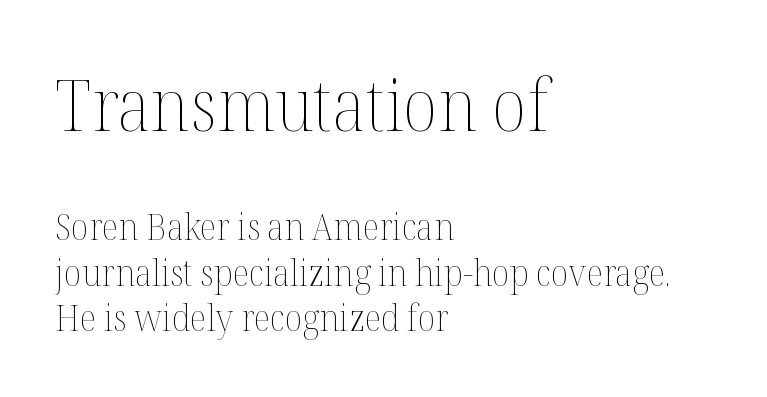
The image shows 71 px thin type, upright; set left-aligned, normal line spacing (1.26x), normal letter spacing, not underlined; the first (top) block is 1.97x larger; medium stroke contrast and a medium x-height.
